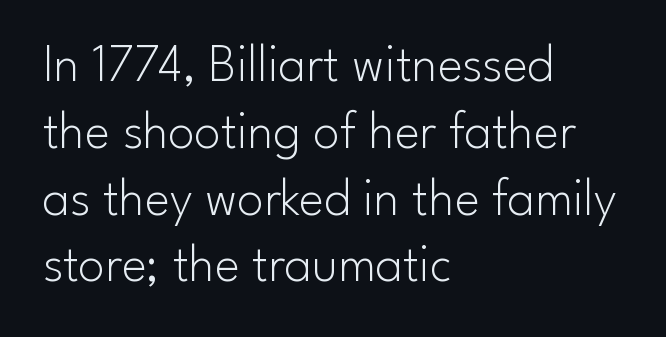
Q: Is the text bold? A: No.
Q: Is the text italic (slanted)? A: No, it is upright.
Q: Is the typeface a serif or a sans-serif typeface? A: Sans-serif.
Q: Is the text underlined? A: No.
Q: How is the paragraph aligned? A: Left-aligned.
Q: Is the spacing between letters normal or unusually wide? A: Normal.
Q: Is the spacing between lines tight, normal or loose? A: Normal.
Q: Width (condensed, normal, or wide)? A: Normal.
Q: Stroke contrast? A: Low.
Q: x-height? A: Small.
Q: Monospaced? A: No.
